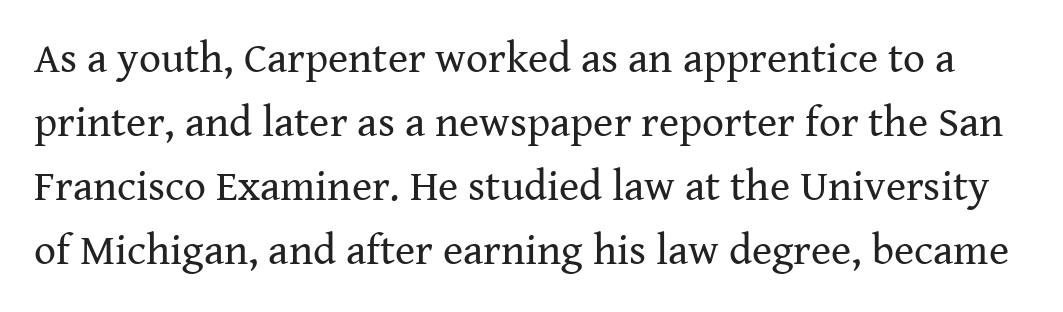
The image shows 43 px regular-weight serif type, upright; set normal line spacing (1.49x), normal letter spacing, not underlined; medium stroke contrast and a medium x-height.
